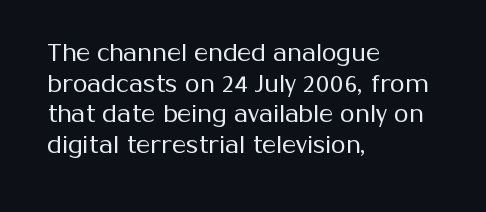
The image shows 24 px text type, upright; set left-aligned, normal line spacing (1.28x), normal letter spacing, not underlined.
